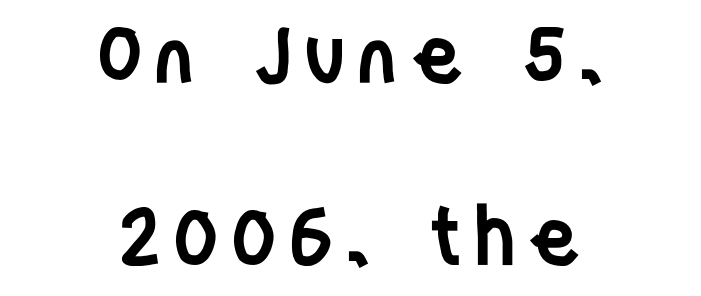
Each new line begins a long way beneath the previous one. These lines were composed using upright roman letters. The rendering uses natural spacing where letterforms have individual widths. Underline: absent.
